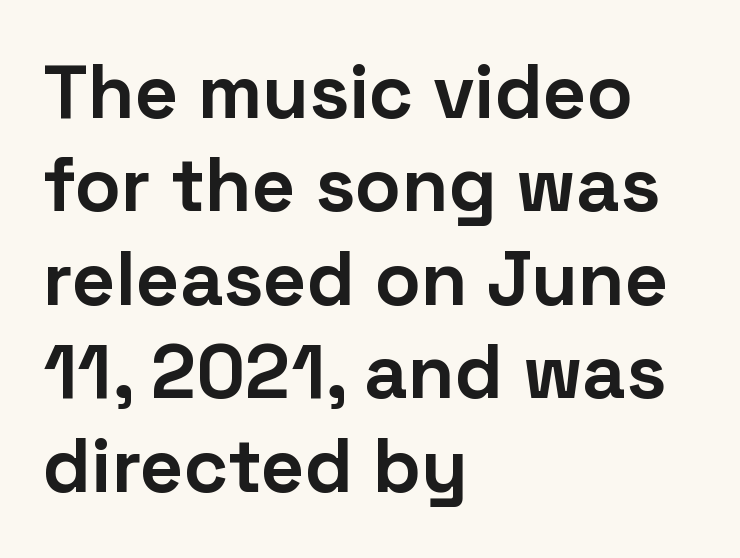
The letters carry no serifs — their stems end cleanly without finishing strokes. A typesetter would mark this as roman, not italic. In terms of weight, the rendering is a true, heavy bold. Nobody drew a line under any word here.
